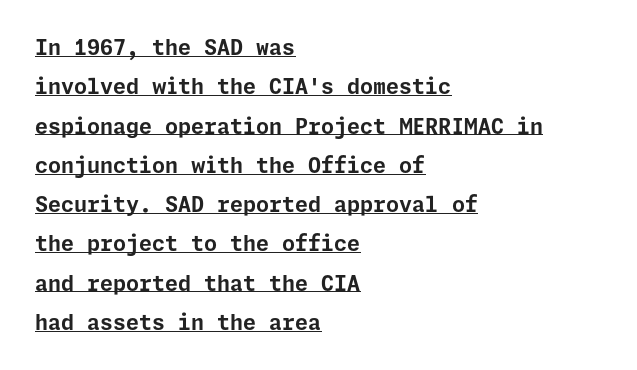
Q: Is the text bold? A: Yes.
Q: Is the text italic (slanted)? A: No, it is upright.
Q: Is the text underlined? A: Yes.
Q: How is the paragraph aligned? A: Left-aligned.
Q: Is the spacing between letters normal or unusually wide? A: Normal.
